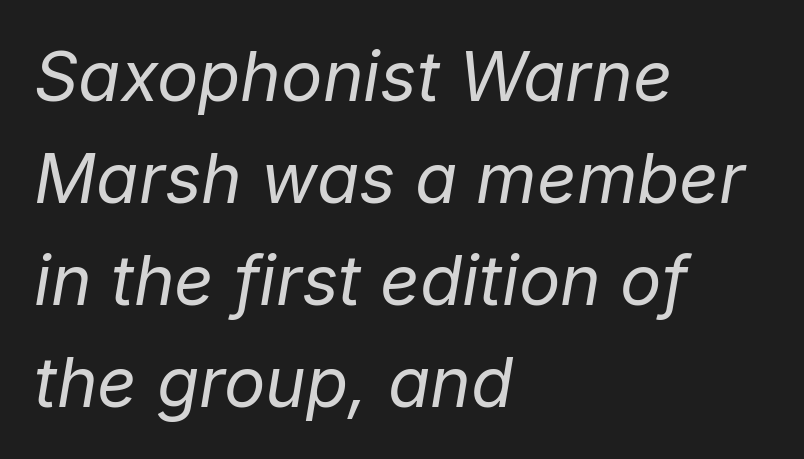
The image shows 69 px regular-weight type, italic (leaning right); set left-aligned, normal line spacing (1.48x), normal letter spacing, not underlined; low stroke contrast and a medium x-height.
